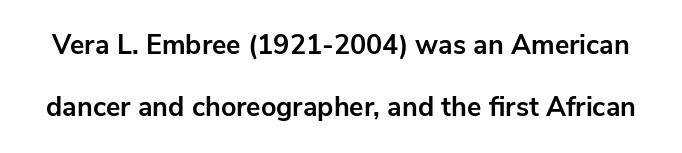
{"italic": "no", "bold": "yes", "underline": "no", "line_spacing": "loose", "line_spacing_ratio": 2.31, "letter_spacing": "normal", "letter_spacing_em": 0.0, "glyph_px": 27}
